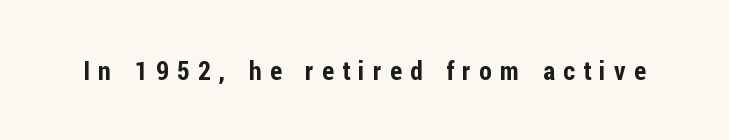
Is the letter spacing exaggerated? Yes — the characters are pushed far apart. Descenders are the only things crossing below the line. The specimen reads as upright at a glance.
